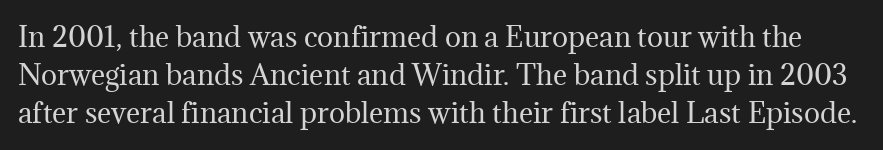
The image shows 27 px text type, upright; set normal line spacing (1.41x), normal letter spacing, not underlined.
